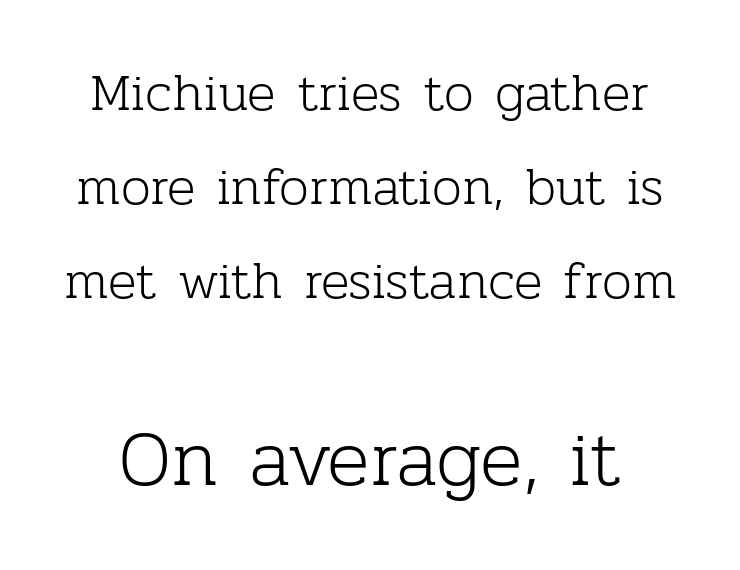
The image shows 79 px light serif type, upright; set line spacing 1.77x, normal letter spacing, not underlined; the second (bottom) block is 1.49x larger; low stroke contrast and a medium x-height.
